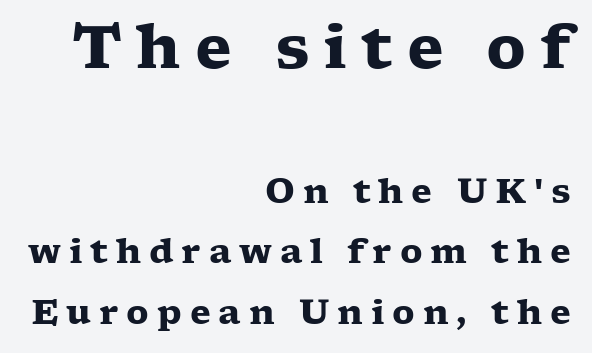
Q: Is the text bold? A: Yes.
Q: Is the text italic (slanted)? A: No, it is upright.
Q: Is the typeface a serif or a sans-serif typeface? A: Serif.
Q: Is the text underlined? A: No.
Q: How is the paragraph aligned? A: Right-aligned.
Q: Is the spacing between letters normal or unusually wide? A: Unusually wide.
Q: Which block of text is set in a larger size, the first (top) or the second (bottom)? A: The first (top) one.
Q: Width (condensed, normal, or wide)? A: Wide.
Q: Stroke contrast? A: Low.
Q: x-height? A: Medium.
Q: Monospaced? A: No.
